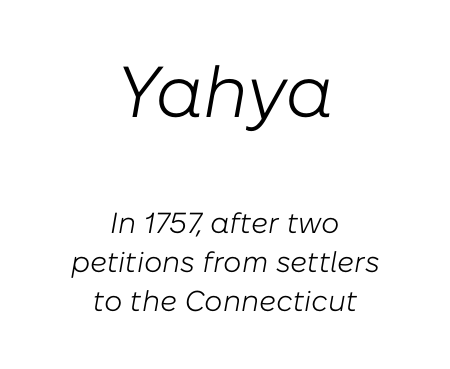
The image shows 72 px light type, italic (leaning right); set centered, normal line spacing (1.34x), normal letter spacing, not underlined; the first (top) block is 2.48x larger; low stroke contrast and a medium x-height.
